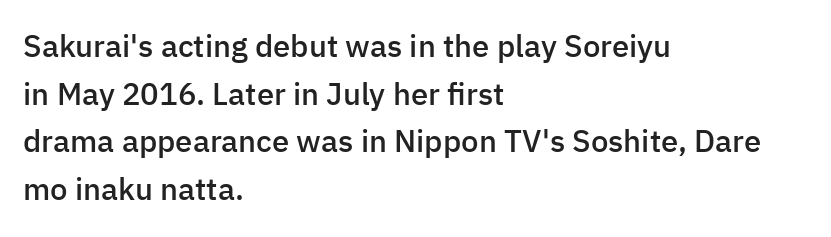
The foot of each line stays bare and open. Note the varied advance widths — an 'i' is clearly narrower than an 'm'. You can tell from the bare stems that sans-serif type was used. Teacher's note: observe the even left margin — that is flush-left alignment. Posture: vertical.
